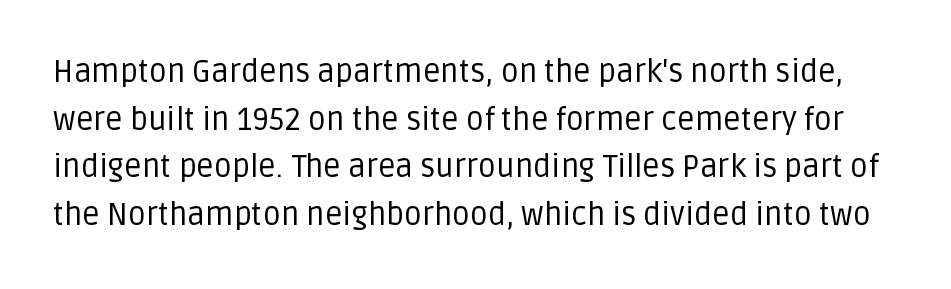
{"serif": "no", "italic": "no", "bold": "no", "weight": "regular", "width": "normal", "stroke_contrast": "low", "x_height": "large", "monospaced": "no", "underline": "no", "line_spacing": "normal", "line_spacing_ratio": 1.54, "letter_spacing": "normal", "letter_spacing_em": 0.0, "glyph_px": 31}
